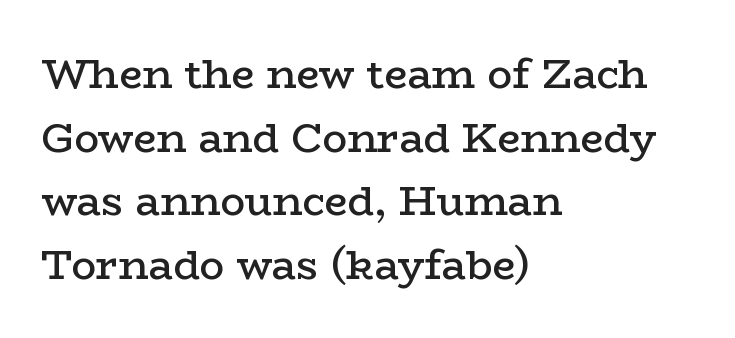
{"serif": "yes", "italic": "no", "bold": "semi", "weight": "semibold", "width": "wide", "stroke_contrast": "low", "x_height": "medium", "monospaced": "no", "underline": "no", "align": "left", "line_spacing": "normal", "line_spacing_ratio": 1.55, "letter_spacing": "normal", "letter_spacing_em": 0.0, "glyph_px": 41}
